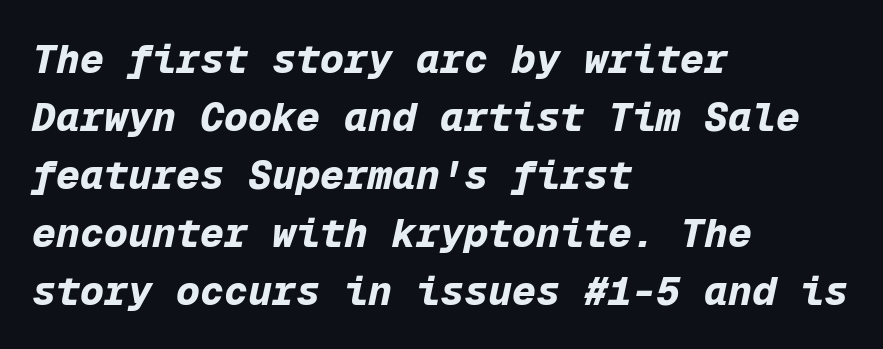
Q: Is the text bold? A: Yes.
Q: Is the text italic (slanted)? A: Yes, it leans right by about 12 degrees.
Q: Is the text underlined? A: No.
Q: How is the paragraph aligned? A: Left-aligned.
Q: Is the spacing between letters normal or unusually wide? A: Normal.
Q: Is the spacing between lines tight, normal or loose? A: Normal.
Q: Width (condensed, normal, or wide)? A: Normal.
Q: Stroke contrast? A: Low.
Q: x-height? A: Medium.
Q: Monospaced? A: Yes.
